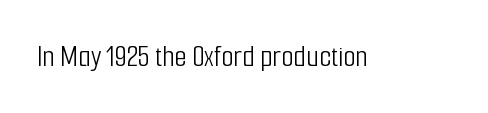
{"serif": "no", "italic": "no", "bold": "no", "weight": "light", "width": "condensed", "stroke_contrast": "low", "x_height": "medium", "monospaced": "no", "underline": "no", "letter_spacing": "normal", "letter_spacing_em": 0.0, "glyph_px": 32}
